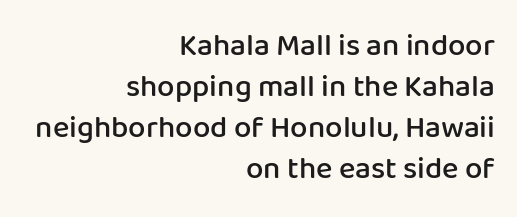
Stems and bowls a touch heavier than normal — semibold. You can tell it's not italic because the verticals are truly vertical. The face used here is proportionally spaced, like ordinary book or web type. A bare baseline throughout the passage. Spacing between characters is what you'd get straight out of the box.
